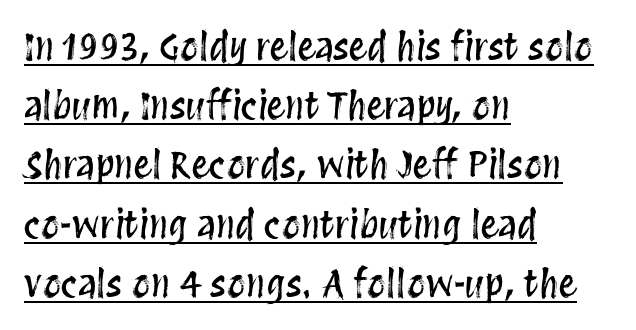
{"italic": "no", "width": "condensed", "stroke_contrast": "medium", "x_height": "large", "monospaced": "no", "underline": "yes", "align": "left", "line_spacing": "normal", "line_spacing_ratio": 1.6, "letter_spacing": "normal", "letter_spacing_em": 0.0, "glyph_px": 37}
